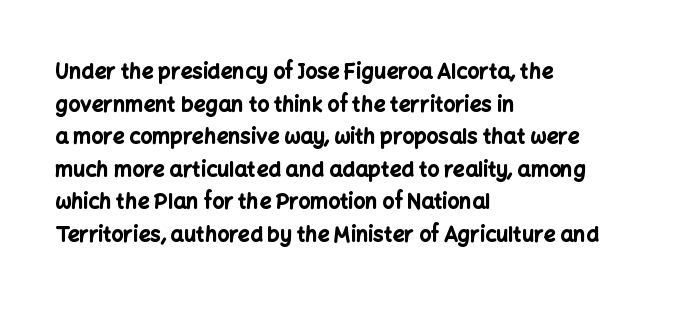
{"italic": "no", "bold": "yes", "underline": "no", "align": "left", "line_spacing": "normal", "line_spacing_ratio": 1.55, "letter_spacing": "normal", "letter_spacing_em": 0.0, "glyph_px": 21}
